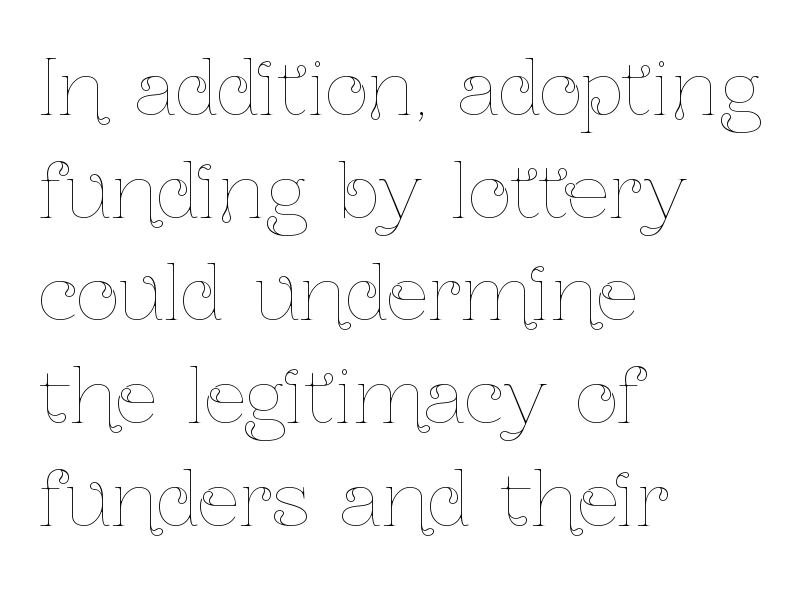
{"italic": "no", "bold": "no", "weight": "thin", "width": "condensed", "stroke_contrast": "low", "x_height": "medium", "monospaced": "no", "underline": "no", "align": "left", "line_spacing": "normal", "line_spacing_ratio": 1.37, "letter_spacing": "normal", "letter_spacing_em": 0.0, "glyph_px": 75}
